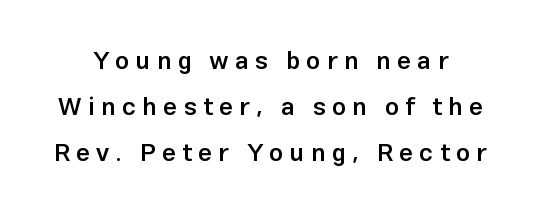
Q: Is the text bold? A: Semi-bold.
Q: Is the text italic (slanted)? A: No, it is upright.
Q: Is the text underlined? A: No.
Q: Is the spacing between letters normal or unusually wide? A: Unusually wide.
